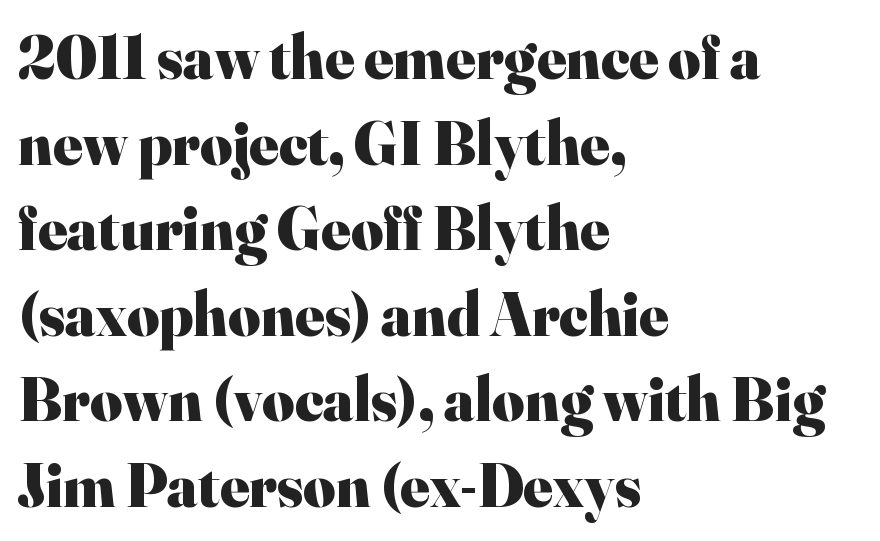
Q: Is the text bold? A: Yes.
Q: Is the text italic (slanted)? A: No, it is upright.
Q: Is the typeface a serif or a sans-serif typeface? A: Serif.
Q: Is the text underlined? A: No.
Q: How is the paragraph aligned? A: Left-aligned.
Q: Is the spacing between letters normal or unusually wide? A: Normal.
Q: Is the spacing between lines tight, normal or loose? A: Normal.
Q: Width (condensed, normal, or wide)? A: Normal.
Q: Stroke contrast? A: High.
Q: x-height? A: Small.
Q: Monospaced? A: No.
